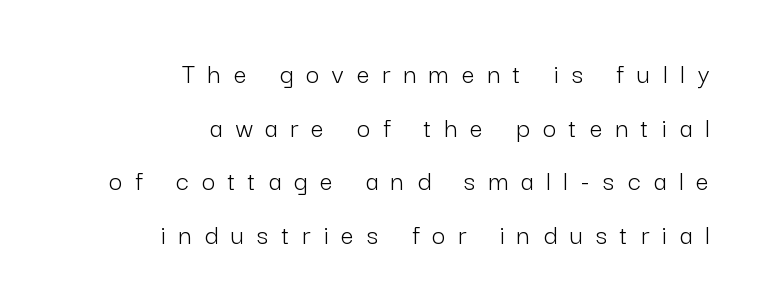
The image shows 29 px light sans-serif type, upright; set right-aligned, line spacing 1.85x, unusually wide letter spacing (+0.45 em), not underlined; low stroke contrast and a medium x-height.
